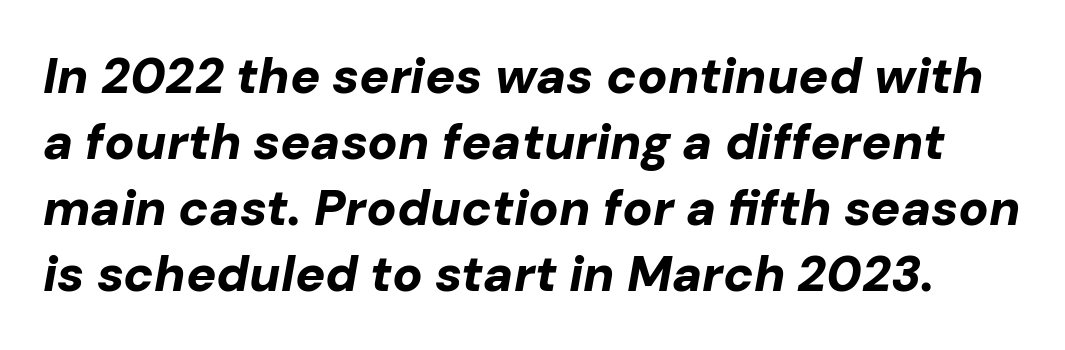
Every character sits at an angle, as italics do. Compared with typical body copy, the letter spacing here is the same. Type without underlining. A typesetter would call this proportional, since set widths differ per character. Typesetter's note: full bold, strokes at maximum text heaviness. Does the leading feel generous? No, just average.
